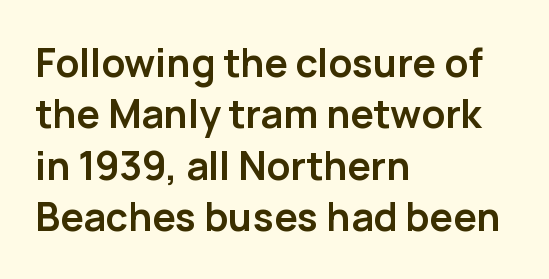
The image shows 39 px semibold sans-serif type, upright; set left-aligned, normal line spacing (1.32x), normal letter spacing, not underlined; low stroke contrast and a medium x-height.
